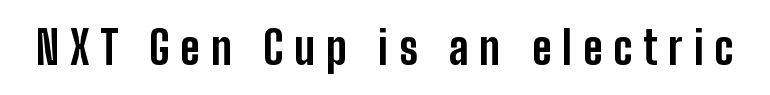
The image shows 45 px bold, condensed sans-serif type, upright; set unusually wide letter spacing (+0.24 em), not underlined; low stroke contrast and a medium x-height.
